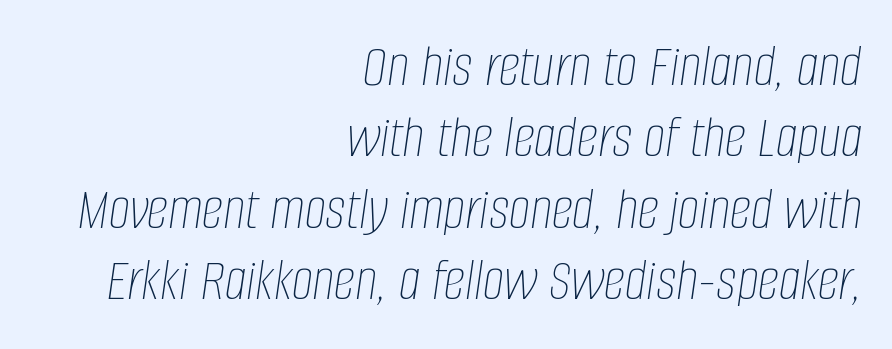
{"italic": "yes", "lean": "right", "slant_degrees": 8, "bold": "no", "weight": "thin", "width": "condensed", "stroke_contrast": "low", "x_height": "large", "monospaced": "no", "underline": "no", "align": "right", "line_spacing_ratio": 1.17, "letter_spacing": "normal", "letter_spacing_em": 0.0, "glyph_px": 61}
